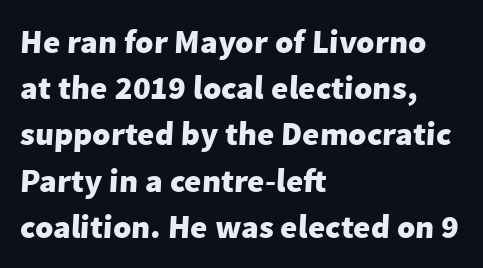
The image shows 33 px heavy sans-serif type; set left-aligned, normal line spacing (1.4x), normal letter spacing, not underlined; low stroke contrast and a medium x-height.
